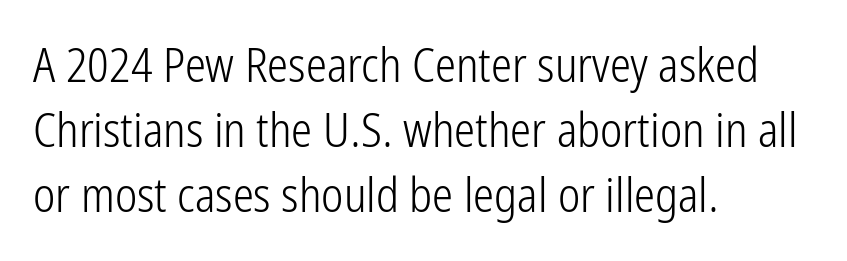
{"serif": "no", "italic": "no", "bold": "no", "weight": "light", "width": "condensed", "stroke_contrast": "low", "x_height": "medium", "monospaced": "no", "underline": "no", "align": "left", "line_spacing": "normal", "line_spacing_ratio": 1.38, "letter_spacing": "normal", "letter_spacing_em": 0.0, "glyph_px": 47}
